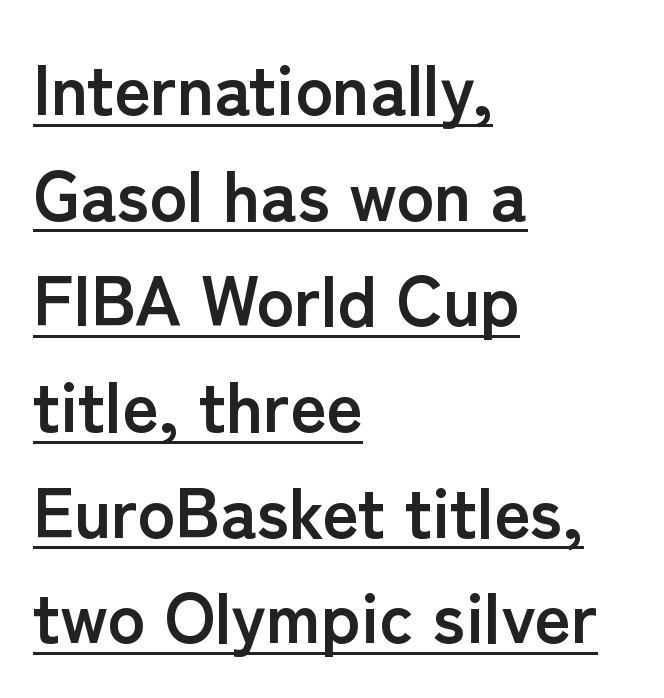
{"serif": "no", "italic": "no", "bold": "yes", "weight": "semibold", "width": "normal", "stroke_contrast": "low", "x_height": "medium", "monospaced": "no", "underline": "yes", "align": "left", "line_spacing": "normal", "line_spacing_ratio": 1.51, "letter_spacing": "normal", "letter_spacing_em": 0.0, "glyph_px": 70}
